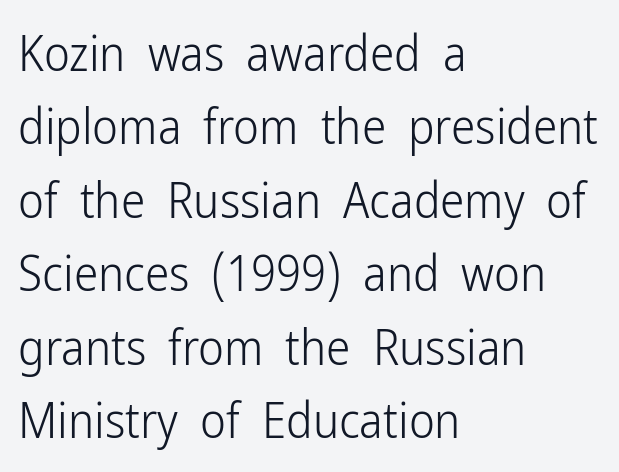
{"serif": "no", "italic": "no", "bold": "no", "weight": "light", "width": "condensed", "stroke_contrast": "low", "x_height": "medium", "monospaced": "no", "underline": "no", "align": "left", "line_spacing": "normal", "line_spacing_ratio": 1.5, "letter_spacing": "normal", "letter_spacing_em": 0.0, "glyph_px": 49}
